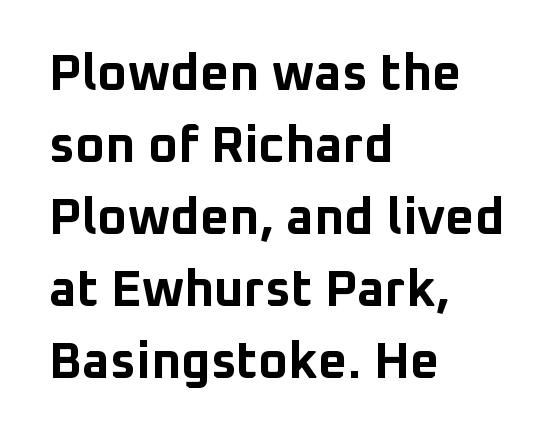
{"serif": "no", "italic": "no", "bold": "yes", "weight": "bold", "width": "normal", "stroke_contrast": "low", "x_height": "medium", "monospaced": "no", "underline": "no", "align": "left", "line_spacing": "normal", "line_spacing_ratio": 1.41, "letter_spacing": "normal", "letter_spacing_em": 0.0, "glyph_px": 51}
